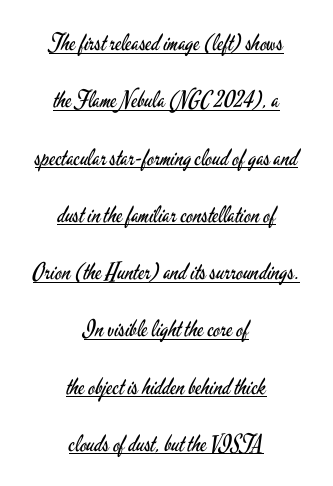
The image shows 23 px text type; set centered, loose line spacing (2.49x), normal letter spacing, underlined.
